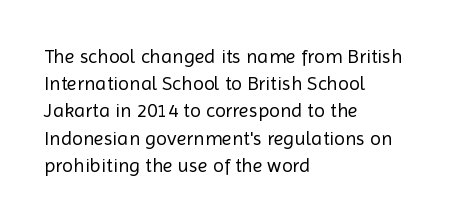
{"italic": "no", "bold": "no", "underline": "no", "align": "left", "line_spacing": "normal", "line_spacing_ratio": 1.36, "letter_spacing": "normal", "letter_spacing_em": 0.0, "glyph_px": 20}
